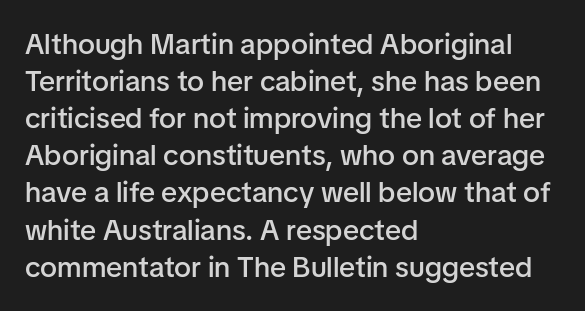
{"serif": "no", "italic": "no", "bold": "semi", "weight": "semibold", "width": "normal", "stroke_contrast": "low", "x_height": "medium", "monospaced": "no", "underline": "no", "align": "left", "line_spacing": "normal", "line_spacing_ratio": 1.28, "letter_spacing": "normal", "letter_spacing_em": 0.0, "glyph_px": 29}
